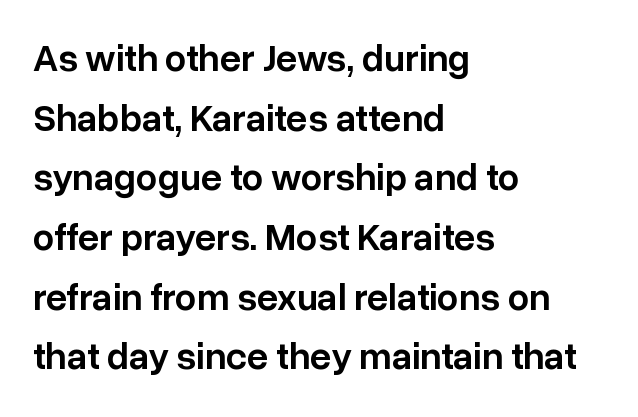
The image shows 38 px semibold sans-serif type, upright; set left-aligned, normal line spacing (1.57x), normal letter spacing, not underlined; low stroke contrast and a medium x-height.
